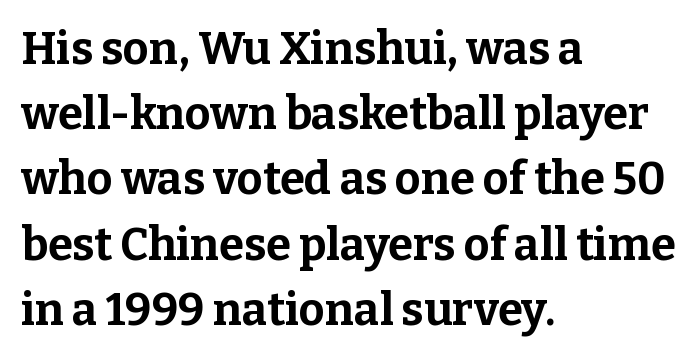
Clear beneath every line of the passage. The space between consecutive lines is moderate. Does the lettering tilt? It doesn't — this is upright. A typesetter would call this zero additional tracking. Does the copy run flush right? No — it runs flush left.
